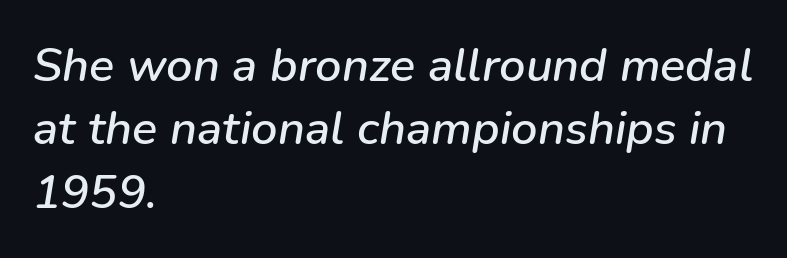
Q: Is the text italic (slanted)? A: Yes, it leans right by about 9 degrees.
Q: Is the text underlined? A: No.
Q: How is the paragraph aligned? A: Left-aligned.
Q: Is the spacing between letters normal or unusually wide? A: Normal.
Q: Is the spacing between lines tight, normal or loose? A: Normal.
Q: Width (condensed, normal, or wide)? A: Normal.
Q: Stroke contrast? A: Low.
Q: x-height? A: Medium.
Q: Monospaced? A: No.
